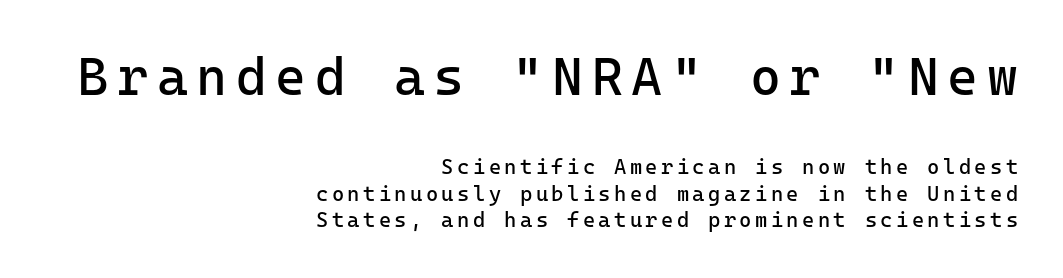
Q: Is the text bold? A: No.
Q: Is the text italic (slanted)? A: No, it is upright.
Q: Is the typeface a serif or a sans-serif typeface? A: Sans-serif.
Q: Is the text underlined? A: No.
Q: How is the paragraph aligned? A: Right-aligned.
Q: Is the spacing between lines tight, normal or loose? A: Normal.
Q: Which block of text is set in a larger size, the first (top) or the second (bottom)? A: The first (top) one.
Q: Width (condensed, normal, or wide)? A: Normal.
Q: Stroke contrast? A: Low.
Q: x-height? A: Medium.
Q: Monospaced? A: Yes.
